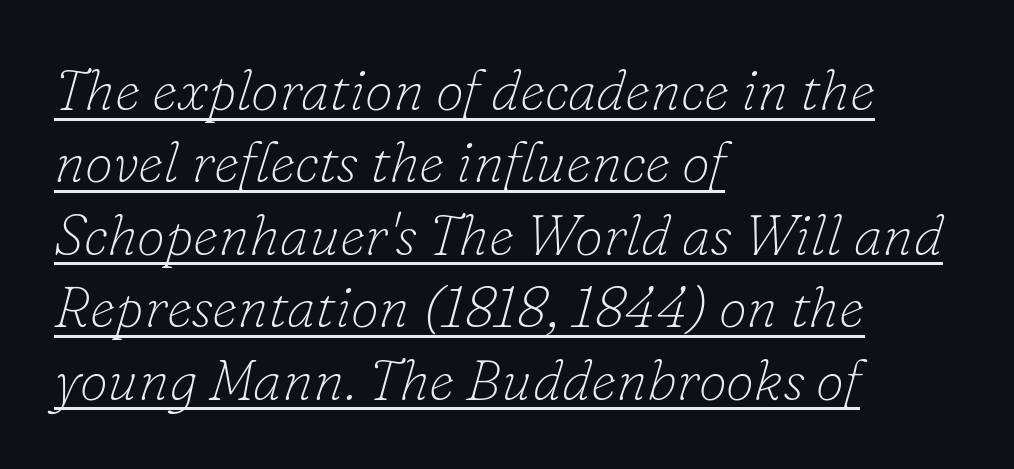
Q: Is the text bold? A: No.
Q: Is the text italic (slanted)? A: Yes, it leans right by about 16 degrees.
Q: Is the typeface a serif or a sans-serif typeface? A: Serif.
Q: Is the text underlined? A: Yes.
Q: How is the paragraph aligned? A: Left-aligned.
Q: Is the spacing between letters normal or unusually wide? A: Normal.
Q: Is the spacing between lines tight, normal or loose? A: Normal.
Q: Width (condensed, normal, or wide)? A: Normal.
Q: Stroke contrast? A: Low.
Q: x-height? A: Small.
Q: Monospaced? A: No.
